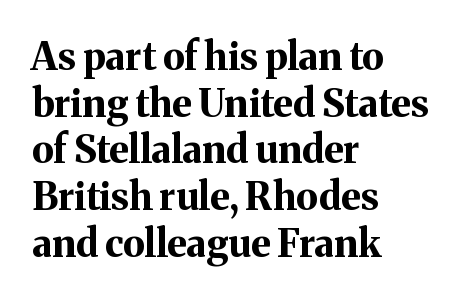
Q: Is the text bold? A: Yes.
Q: Is the text italic (slanted)? A: No, it is upright.
Q: Is the typeface a serif or a sans-serif typeface? A: Serif.
Q: Is the text underlined? A: No.
Q: How is the paragraph aligned? A: Left-aligned.
Q: Is the spacing between letters normal or unusually wide? A: Normal.
Q: Width (condensed, normal, or wide)? A: Normal.
Q: Stroke contrast? A: Medium.
Q: x-height? A: Medium.
Q: Monospaced? A: No.
